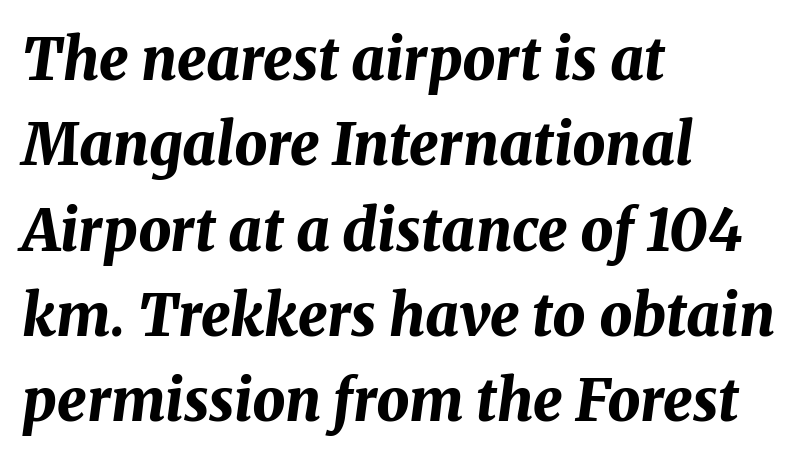
The rendering uses a moderate line-height, typical for paragraphs. Posture: slanted. As a designer I'd log this as weight 700, bold. Just letters on the line, the space beneath them empty. You could not count columns in this text — the font is proportionally spaced. Each word holds together tightly as a unit, with standard inter-letter gaps.
